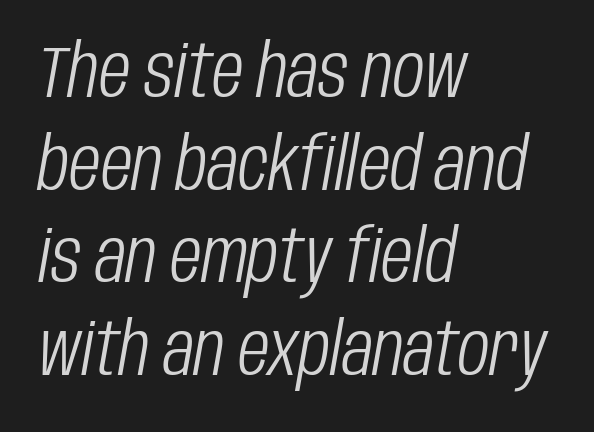
{"italic": "yes", "lean": "right", "slant_degrees": 10, "bold": "no", "weight": "light", "width": "condensed", "stroke_contrast": "low", "x_height": "large", "monospaced": "no", "underline": "no", "align": "left", "line_spacing": "normal", "line_spacing_ratio": 1.27, "letter_spacing": "normal", "letter_spacing_em": 0.0, "glyph_px": 73}
